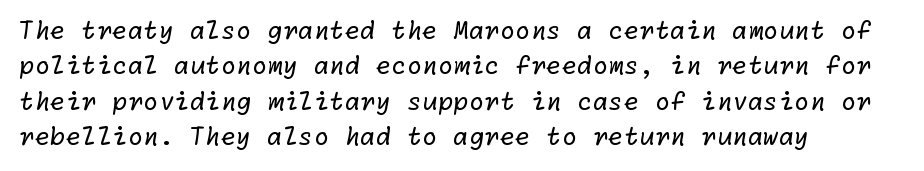
{"bold": "no", "underline": "no", "align": "left", "line_spacing": "normal", "line_spacing_ratio": 1.42, "letter_spacing": "normal", "letter_spacing_em": 0.0, "glyph_px": 25}
